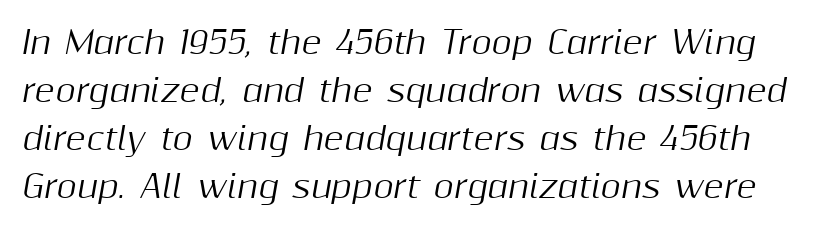
The image shows 31 px text type, italic (leaning right); set normal line spacing (1.55x), normal letter spacing, not underlined; medium stroke contrast and a medium x-height.
